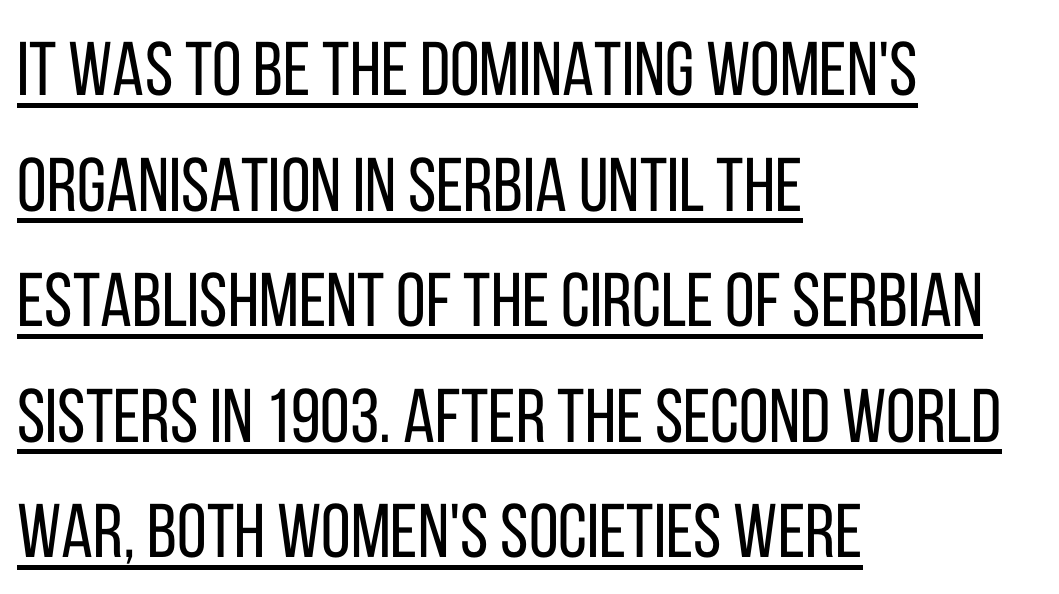
Q: Is the text bold? A: No.
Q: Is the text italic (slanted)? A: No, it is upright.
Q: Is the typeface a serif or a sans-serif typeface? A: Sans-serif.
Q: Is the text underlined? A: Yes.
Q: How is the paragraph aligned? A: Left-aligned.
Q: Is the spacing between letters normal or unusually wide? A: Normal.
Q: Is the spacing between lines tight, normal or loose? A: Normal.
Q: Width (condensed, normal, or wide)? A: Condensed.
Q: Stroke contrast? A: Low.
Q: x-height? A: Large.
Q: Monospaced? A: No.
